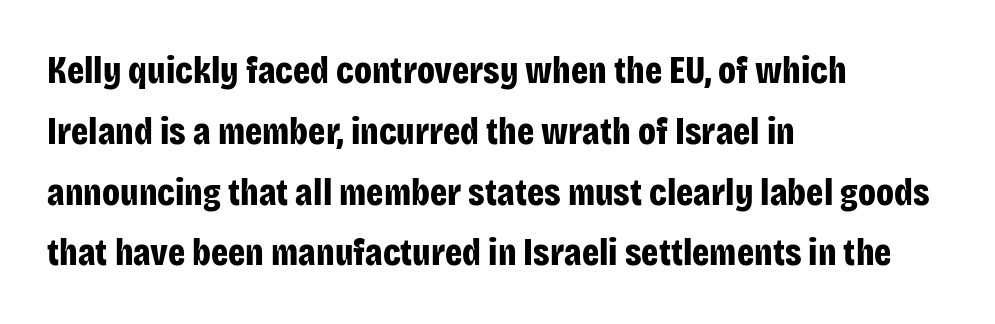
In terms of weight, the rendering is a true, heavy bold. Whoever set this chose a conventional vertical rhythm. Unmarked baselines from the first word to the last. Nothing sits at the stroke ends, so this counts as sans-serif. The letterforms sit shoulder to shoulder at normal distance. This is roman type, the default non-slanted kind.
